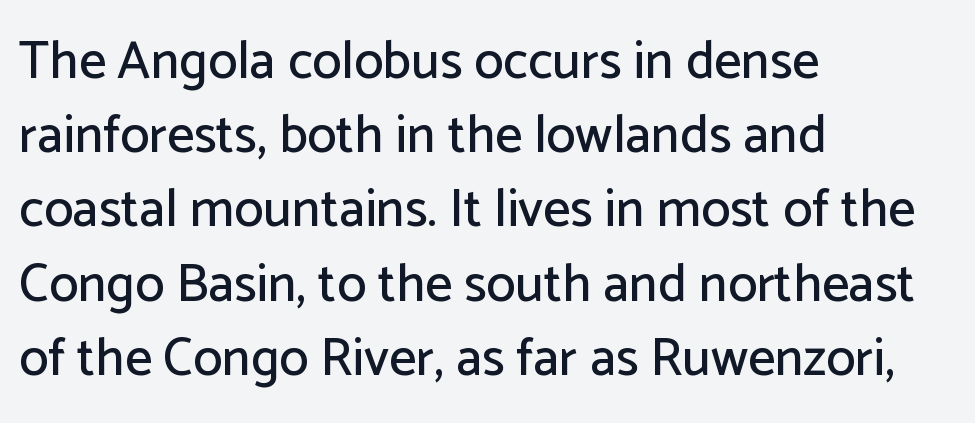
{"serif": "no", "italic": "no", "width": "normal", "stroke_contrast": "low", "x_height": "medium", "monospaced": "no", "underline": "no", "align": "left", "line_spacing": "normal", "line_spacing_ratio": 1.4, "letter_spacing": "normal", "letter_spacing_em": 0.0, "glyph_px": 53}
